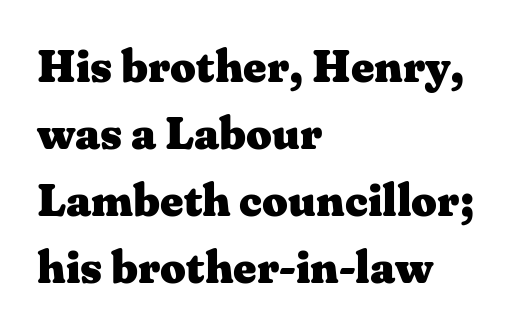
The image shows 45 px heavy, wide serif type, upright; set left-aligned, normal line spacing (1.49x), normal letter spacing, not underlined; medium stroke contrast and a medium x-height.
